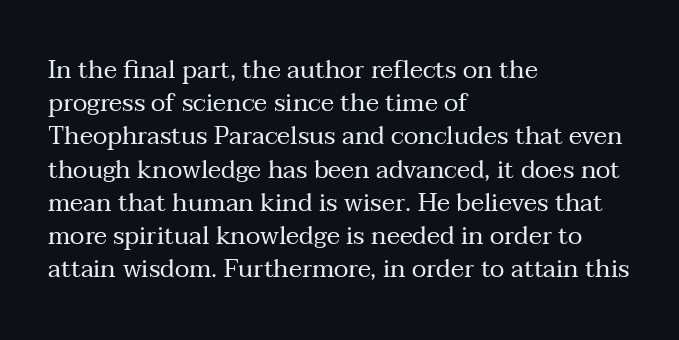
The image shows 25 px text type, upright; set left-aligned, normal line spacing (1.33x), normal letter spacing, not underlined.
